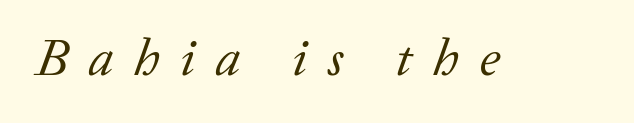
{"serif": "yes", "italic": "yes", "lean": "right", "slant_degrees": 20, "bold": "no", "weight": "regular", "width": "normal", "stroke_contrast": "low", "x_height": "medium", "monospaced": "no", "underline": "no", "letter_spacing": "wide", "letter_spacing_em": 0.4, "glyph_px": 52}
